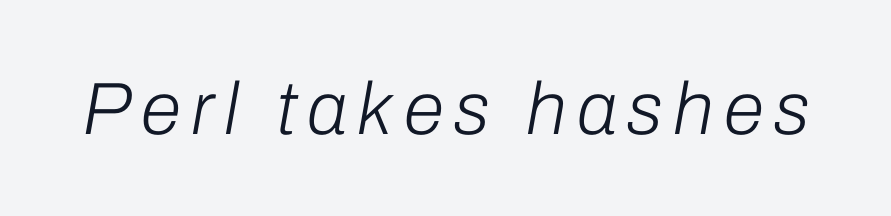
Q: Is the text bold? A: No.
Q: Is the text italic (slanted)? A: Yes, it leans right by about 10 degrees.
Q: Is the text underlined? A: No.
Q: Width (condensed, normal, or wide)? A: Normal.
Q: Stroke contrast? A: Low.
Q: x-height? A: Medium.
Q: Monospaced? A: No.
